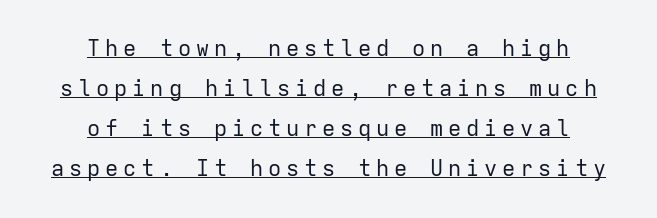
The image shows 22 px text type, upright; set centered, line spacing 1.82x, unusually wide letter spacing (+0.22 em), underlined.
